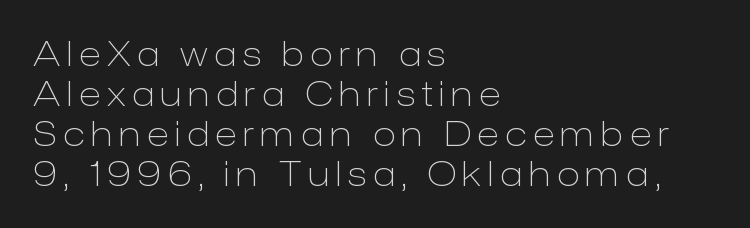
{"serif": "no", "italic": "no", "bold": "no", "weight": "light", "width": "normal", "stroke_contrast": "low", "x_height": "medium", "monospaced": "no", "underline": "no", "align": "left", "line_spacing_ratio": 1.18, "glyph_px": 34}
